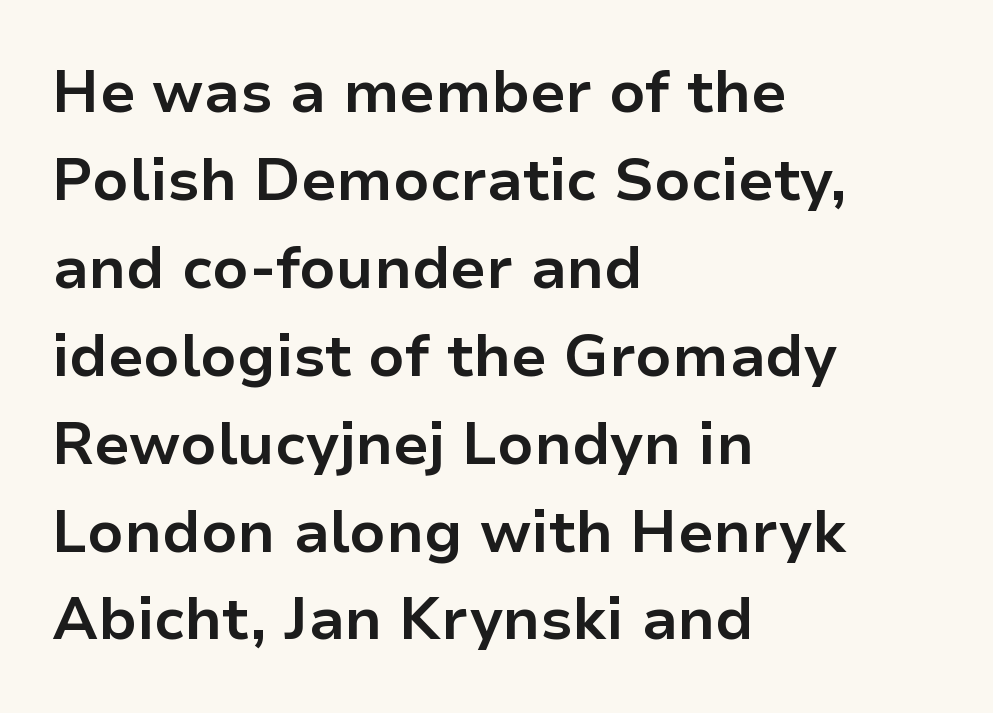
Q: Is the text bold? A: Yes.
Q: Is the text italic (slanted)? A: No, it is upright.
Q: Is the typeface a serif or a sans-serif typeface? A: Sans-serif.
Q: Is the text underlined? A: No.
Q: How is the paragraph aligned? A: Left-aligned.
Q: Is the spacing between letters normal or unusually wide? A: Normal.
Q: Is the spacing between lines tight, normal or loose? A: Normal.
Q: Width (condensed, normal, or wide)? A: Normal.
Q: Stroke contrast? A: Low.
Q: x-height? A: Medium.
Q: Monospaced? A: No.
